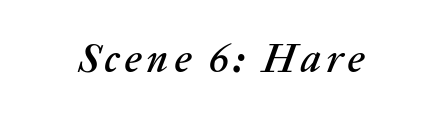
Nobody drew a line under any word here. Proportional: the letters do not fall into vertical columns. Compared with ordinary roman type, these characters are visibly tilted.
